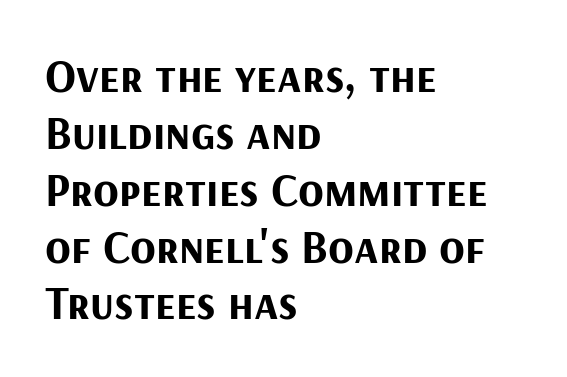
{"serif": "no", "italic": "no", "bold": "yes", "weight": "bold", "width": "normal", "stroke_contrast": "medium", "x_height": "medium", "monospaced": "no", "underline": "no", "align": "left", "line_spacing_ratio": 1.21, "letter_spacing": "normal", "letter_spacing_em": 0.0, "glyph_px": 47}
